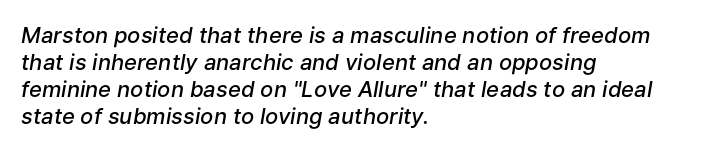
Does the weight exceed regular? Yes, but only to semibold. Short note: letters normally spaced. A clean baseline with only descenders dipping below it. Yep, that's italic — everything's leaning. All the whitespace from short lines collects on the right.
